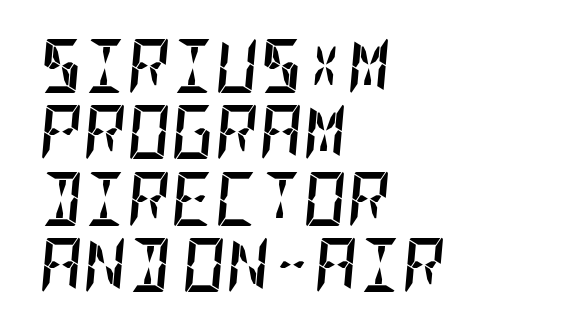
The image shows 54 px semibold, condensed type, italic (leaning right); set left-aligned, line spacing 1.23x, normal letter spacing, not underlined; low stroke contrast and a large x-height.
